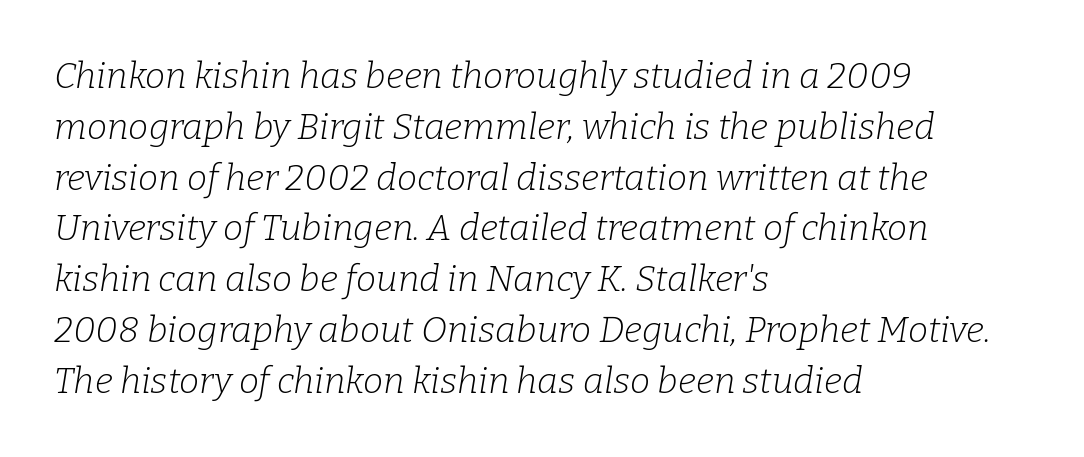
The text block is weighted toward the left margin, trailing off unevenly rightward. The face used here is proportionally spaced, like ordinary book or web type. Observe the serifs anchoring each vertical stroke in this sample. Is this a heavy cut? Hardly; it is regular or lighter. One glance says typical: line gaps are just what's usual. The line texture is even and compact thanks to regular tracking.
